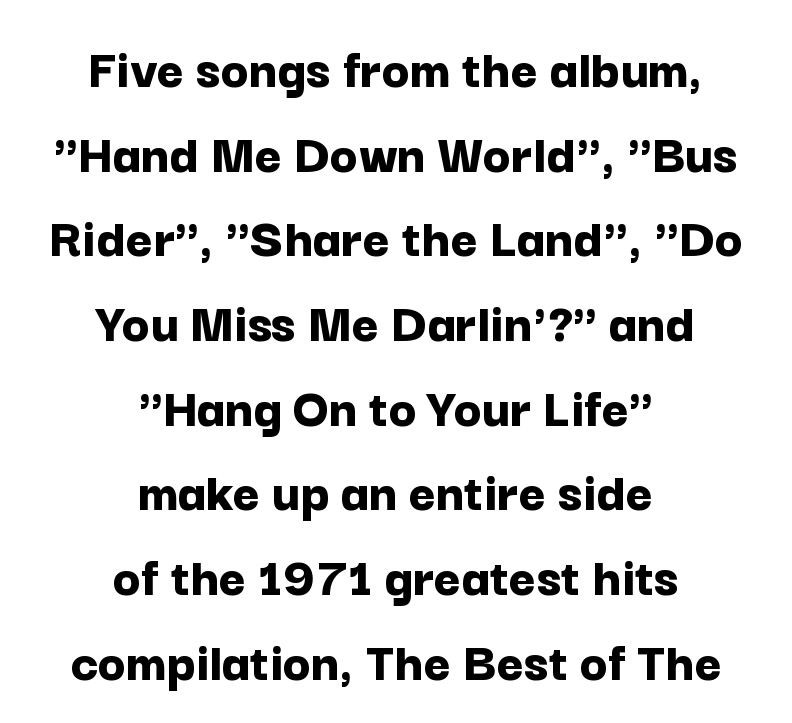
{"serif": "no", "italic": "no", "bold": "yes", "weight": "bold", "width": "normal", "stroke_contrast": "low", "x_height": "medium", "monospaced": "no", "underline": "no", "align": "center", "line_spacing": "normal", "line_spacing_ratio": 1.46, "letter_spacing": "normal", "letter_spacing_em": 0.0, "glyph_px": 58}
